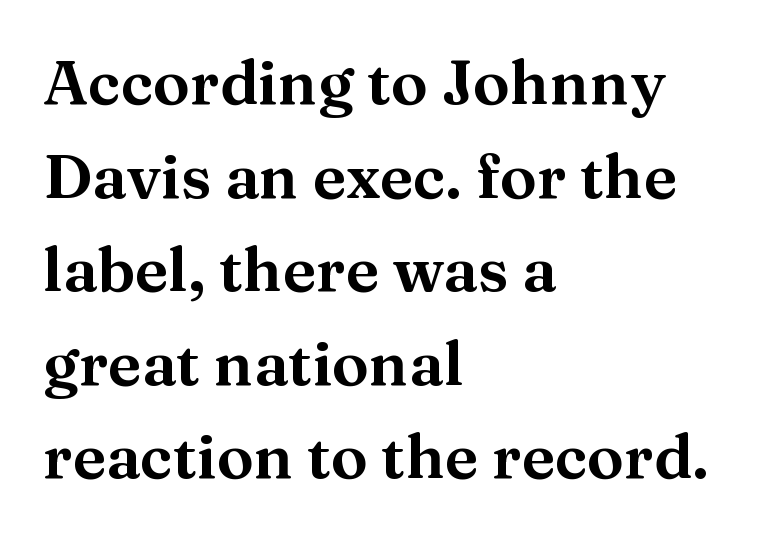
Inter-character spacing is left at the font's built-in metrics. The passage shown is typed in a proportional face where columns would drift. The letters stand straight up with perfectly vertical stems. Serifs: yes, visible at the terminals of the letterforms. The strip under each line holds only bare page.
